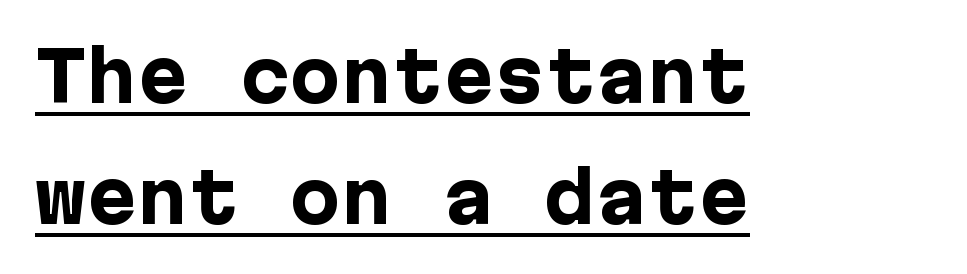
Q: Is the text bold? A: Yes.
Q: Is the text italic (slanted)? A: No, it is upright.
Q: Is the typeface a serif or a sans-serif typeface? A: Sans-serif.
Q: Is the text underlined? A: Yes.
Q: How is the paragraph aligned? A: Left-aligned.
Q: Is the spacing between letters normal or unusually wide? A: Normal.
Q: Width (condensed, normal, or wide)? A: Normal.
Q: Stroke contrast? A: Low.
Q: x-height? A: Medium.
